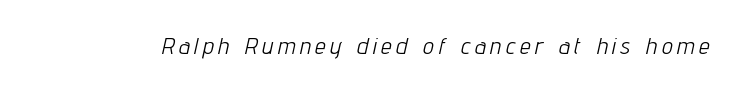
Would a proofreader flag this as italicized? Yes. Plain, unruled lines of type. Substantial extra tracking has been applied to these lines. These glyphs show unthickened strokes, regular width or finer.
